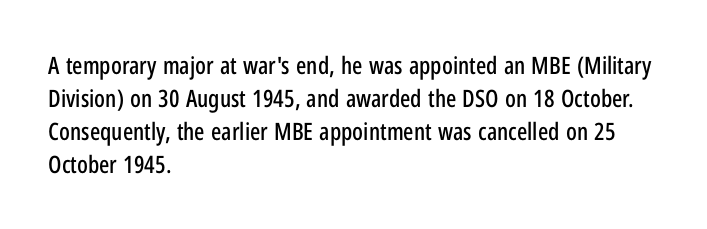
{"italic": "no", "underline": "no", "align": "left", "line_spacing": "normal", "line_spacing_ratio": 1.37, "letter_spacing": "normal", "letter_spacing_em": 0.0, "glyph_px": 24}
